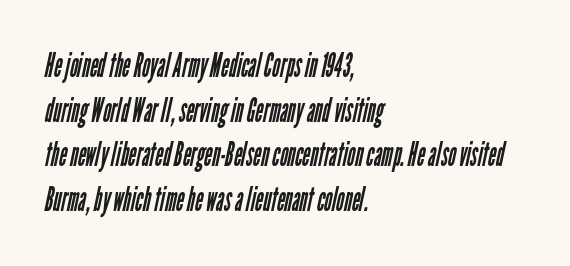
Only glyphs here, with clear space below each row. A typesetter would label this face a sans. Normally led — the rows are evenly, conventionally spaced. Do the characters align in a grid? No, the font is proportional. Line beginnings align vertically; line endings do not. On a weight scale, this lands at 450 or below.
